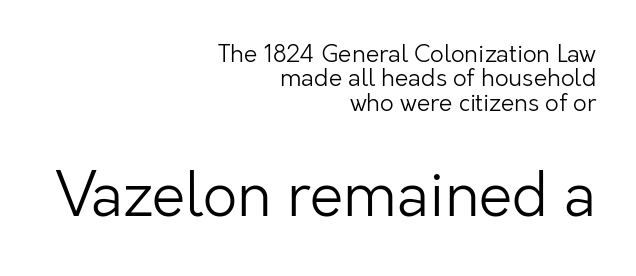
{"serif": "no", "italic": "no", "bold": "no", "weight": "light", "width": "normal", "stroke_contrast": "low", "x_height": "medium", "monospaced": "no", "underline": "no", "align": "right", "line_spacing": "tight", "line_spacing_ratio": 1.02, "letter_spacing": "normal", "letter_spacing_em": 0.0, "larger_block": "second", "size_ratio": 2.5, "glyph_px": 60}
